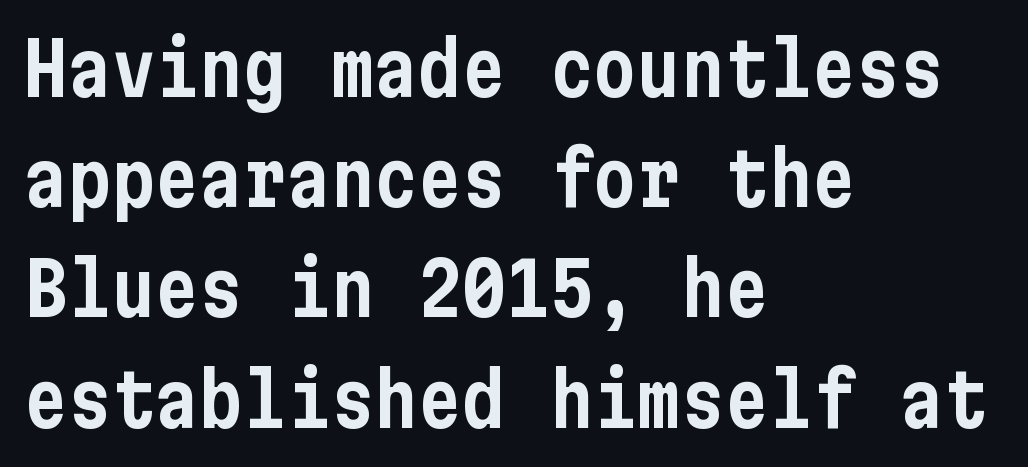
Serifs: no, the terminals of the letterforms are clean. This sample uses plain, unmodified letter spacing. The block of text has a typical density, with ordinary space between rows. Each line starts at the same left margin while the right side varies. Honestly, there is no underline to notice here at all.
